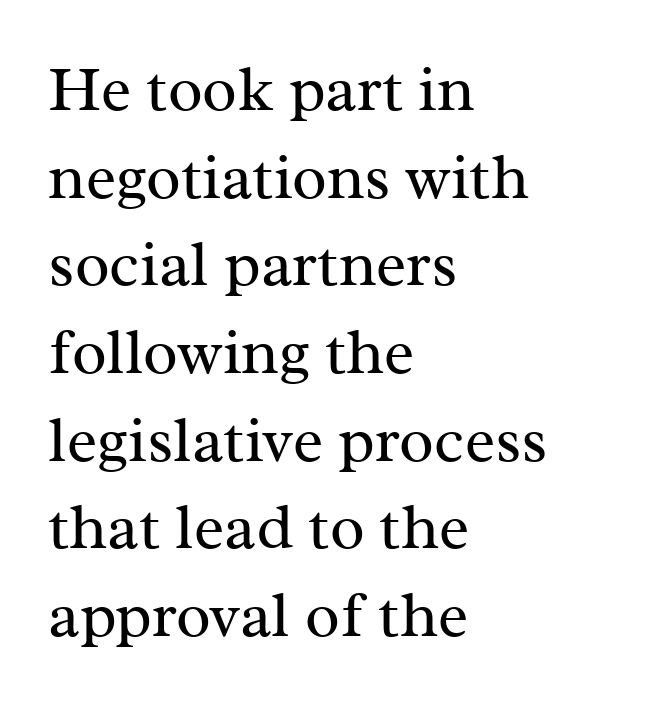
The lettering holds an erect, upright posture throughout. Summary of weight: not heavy and not bold. This sample is left-justified, so line endings fall wherever the words run out. Rows of type keep a routine distance in the vertical direction.
